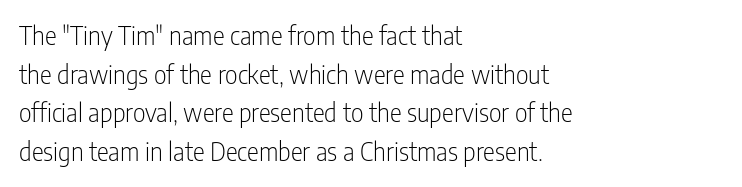
{"italic": "no", "bold": "no", "underline": "no", "align": "left", "line_spacing": "normal", "line_spacing_ratio": 1.55, "letter_spacing": "normal", "letter_spacing_em": 0.0, "glyph_px": 25}
